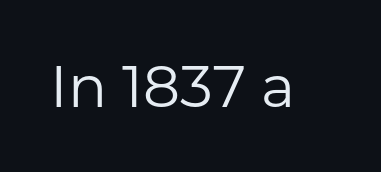
Compared with a typical body face, this is equally light or lighter still. Each letter keeps its own natural width here, so spacing adapts to shape. A typesetter would mark this as roman, not italic. I'd call this a sans setting — the letters go barefoot. Honestly, the letter spacing is just normal — you wouldn't notice it.
